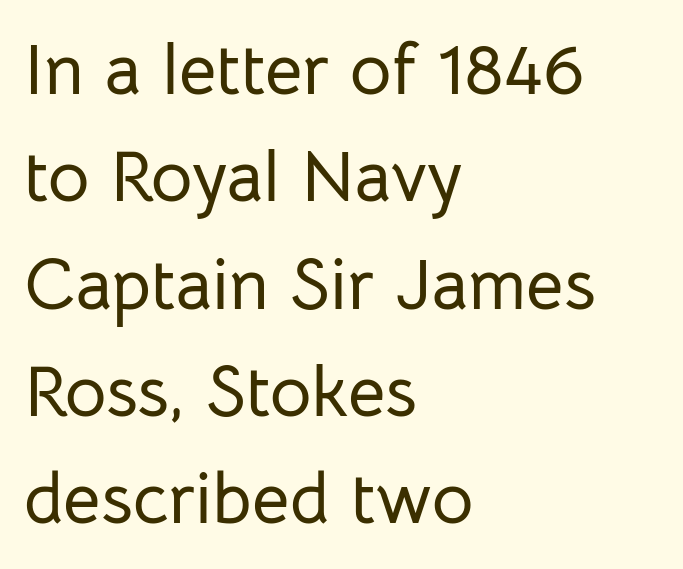
The image shows 72 px sans-serif type, upright; set left-aligned, normal line spacing (1.49x), normal letter spacing, not underlined; low stroke contrast and a medium x-height.
